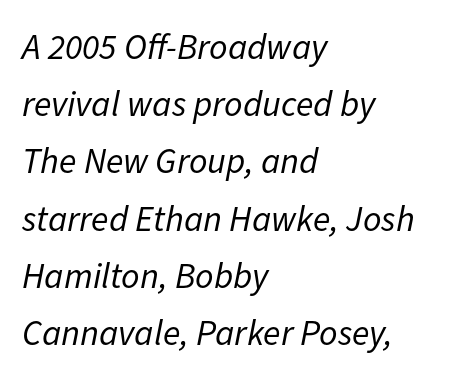
Honestly, the letter spacing is just normal — you wouldn't notice it. The typeface has the unassuming heft of standard copy or less. Vertical spacing — default. Alignment: flush left.
